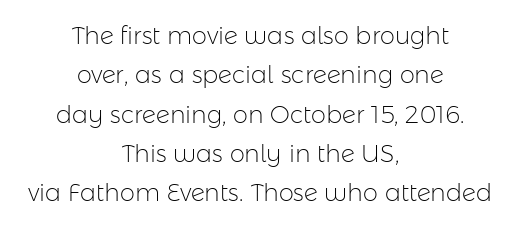
Leading: standard. Compared with typical body copy, the letter spacing here is the same. Compared with a typical body face, this is equally light or lighter still. Type without underlining.
